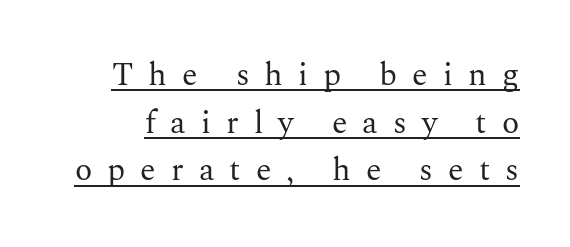
A typesetter would call this proportional, since set widths differ per character. Every word sits above its own underline. Notice how descenders clear the ascenders below comfortably — that's standard leading. Style check: upright. These glyphs show unthickened strokes, regular width or finer.
